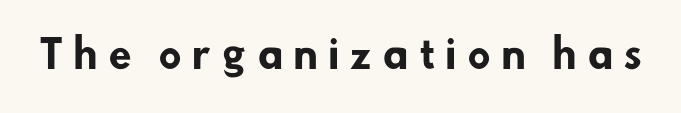
Q: Is the text bold? A: Yes.
Q: Is the typeface a serif or a sans-serif typeface? A: Sans-serif.
Q: Is the text underlined? A: No.
Q: Is the spacing between letters normal or unusually wide? A: Unusually wide.
Q: Width (condensed, normal, or wide)? A: Normal.
Q: Stroke contrast? A: Low.
Q: x-height? A: Small.
Q: Monospaced? A: No.
